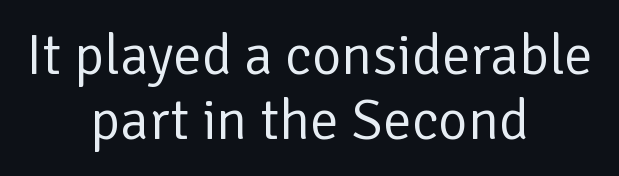
The image shows 57 px regular-weight sans-serif type, upright; set centered, tight line spacing (1.14x), normal letter spacing, not underlined; low stroke contrast and a medium x-height.
